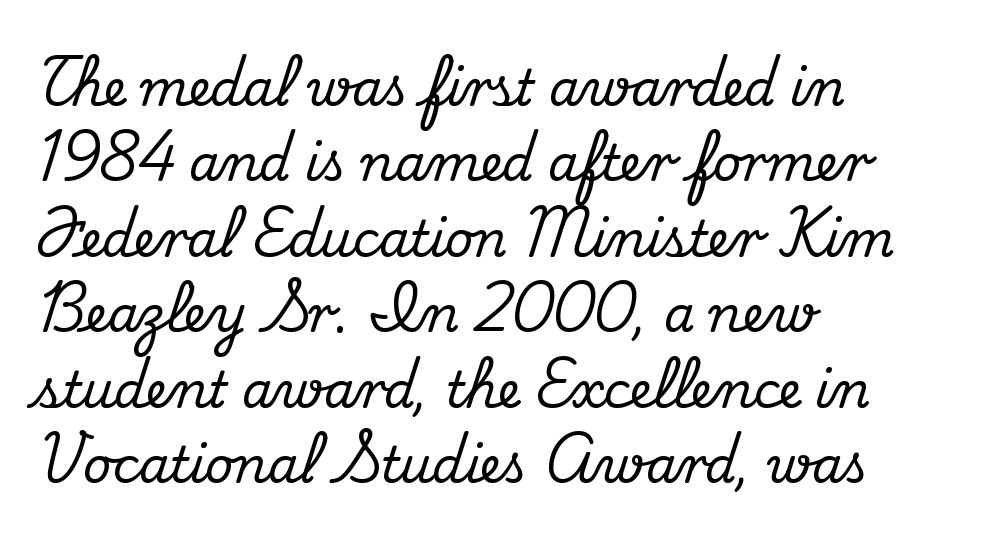
The image shows 49 px serif type; set left-aligned, normal line spacing (1.54x), normal letter spacing, not underlined; medium stroke contrast and a small x-height.
